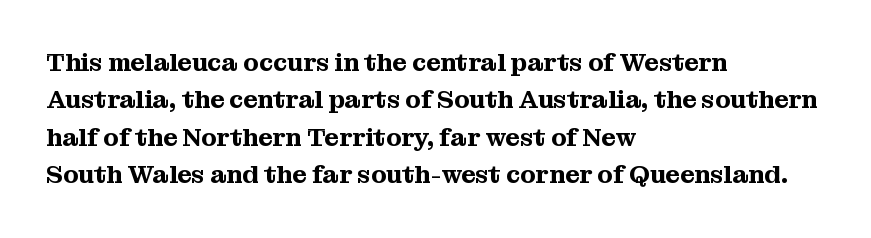
{"italic": "no", "underline": "no", "align": "left", "line_spacing": "normal", "line_spacing_ratio": 1.5, "letter_spacing": "normal", "letter_spacing_em": 0.0, "glyph_px": 25}
